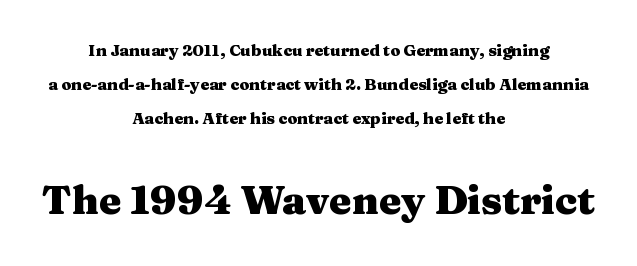
Q: Is the text bold? A: Yes.
Q: Is the text italic (slanted)? A: No, it is upright.
Q: Is the typeface a serif or a sans-serif typeface? A: Serif.
Q: Is the text underlined? A: No.
Q: How is the paragraph aligned? A: Centered.
Q: Is the spacing between letters normal or unusually wide? A: Normal.
Q: Is the spacing between lines tight, normal or loose? A: Loose.
Q: Which block of text is set in a larger size, the first (top) or the second (bottom)? A: The second (bottom) one.
Q: Width (condensed, normal, or wide)? A: Wide.
Q: Stroke contrast? A: Medium.
Q: x-height? A: Medium.
Q: Monospaced? A: No.
